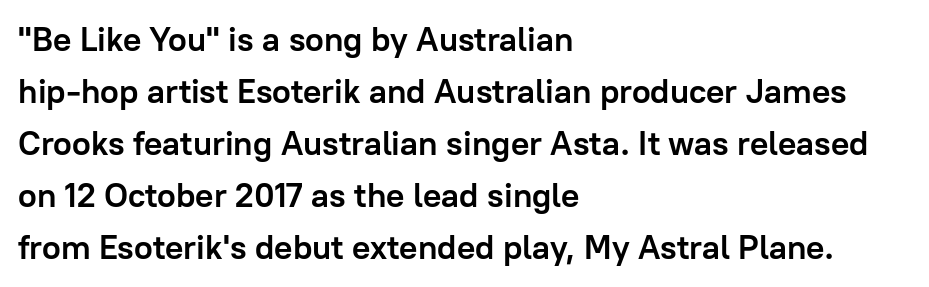
The image shows 34 px semibold sans-serif type, upright; set left-aligned, normal line spacing (1.53x), normal letter spacing, not underlined; low stroke contrast and a medium x-height.
